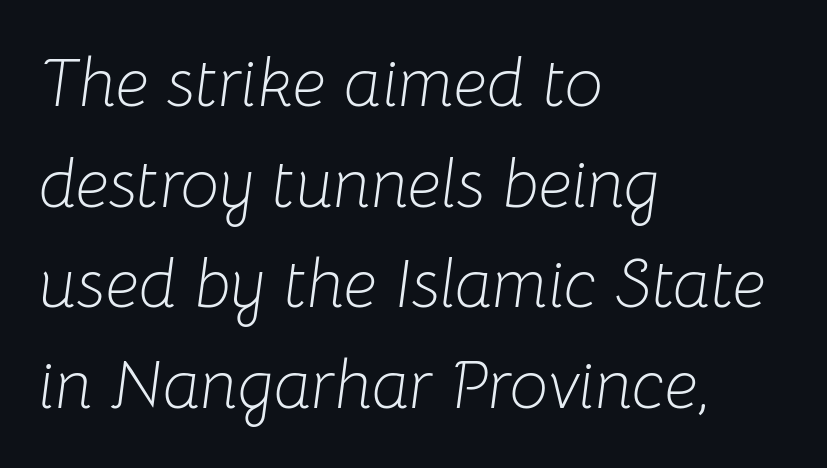
The strokes carry an ordinary text weight at most. This rendering features lettering with no underline. The font's italic variant was chosen for this text. This sample keeps an unexceptional amount of space between lines. Honestly, the letter spacing is just normal — you wouldn't notice it.
